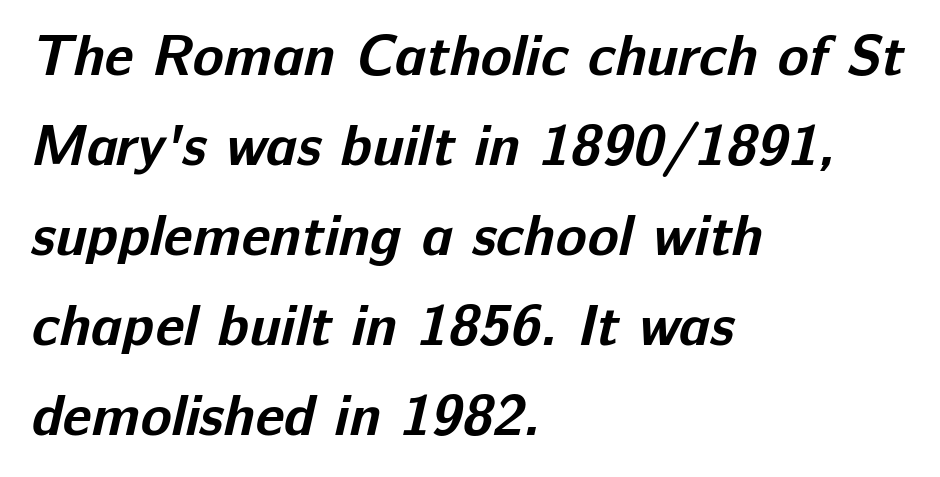
The image shows 57 px bold sans-serif type; set left-aligned, normal line spacing (1.58x), normal letter spacing, not underlined; low stroke contrast and a medium x-height.
